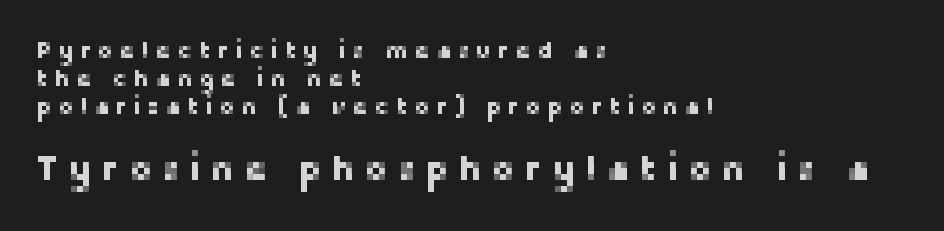
The image shows 35 px sans-serif type, upright; set left-aligned, line spacing 1.22x, unusually wide letter spacing (+0.28 em), not underlined; the second (bottom) block is 1.52x larger; low stroke contrast and a medium x-height.
